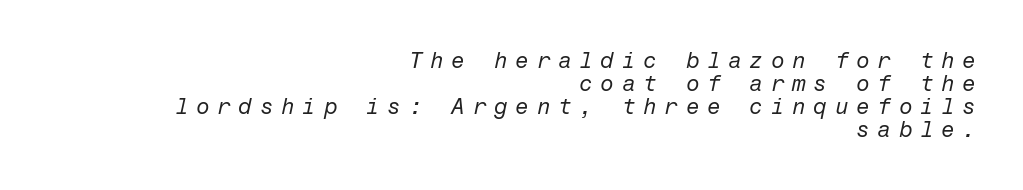
{"italic": "yes", "lean": "right", "slant_degrees": 12, "bold": "no", "underline": "no", "align": "right", "line_spacing": "tight", "line_spacing_ratio": 1.04, "letter_spacing": "wide", "letter_spacing_em": 0.35, "glyph_px": 22}
